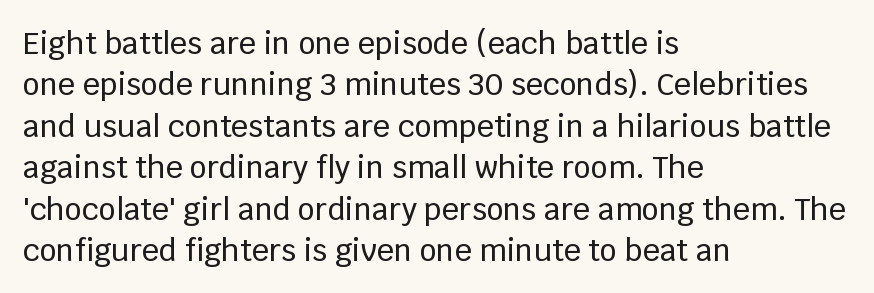
{"serif": "no", "italic": "no", "width": "normal", "stroke_contrast": "low", "x_height": "large", "monospaced": "no", "underline": "no", "align": "left", "line_spacing": "normal", "line_spacing_ratio": 1.38, "letter_spacing": "normal", "letter_spacing_em": 0.0, "glyph_px": 30}
